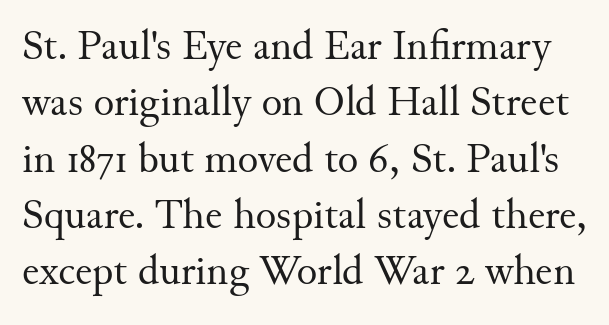
{"serif": "yes", "italic": "no", "bold": "no", "weight": "regular", "width": "normal", "stroke_contrast": "medium", "x_height": "small", "monospaced": "no", "underline": "no", "line_spacing": "normal", "line_spacing_ratio": 1.31, "letter_spacing": "normal", "letter_spacing_em": 0.0, "glyph_px": 43}
